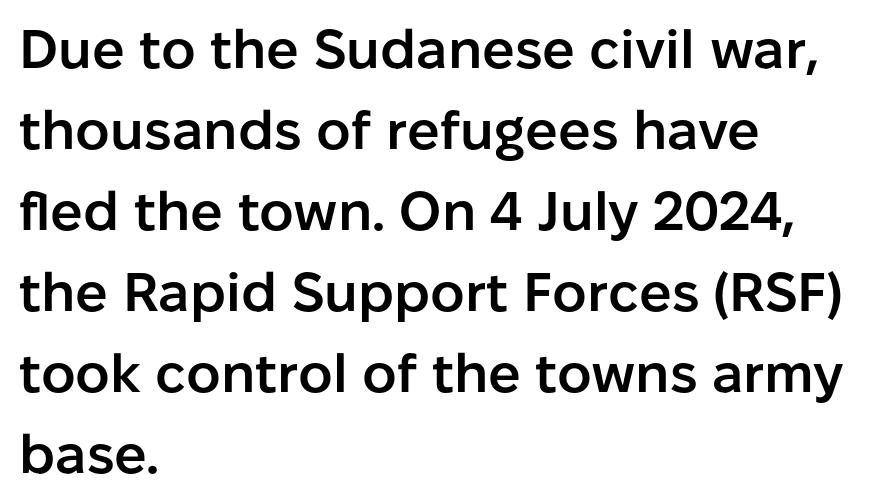
Q: Is the text bold? A: Semi-bold.
Q: Is the text italic (slanted)? A: No, it is upright.
Q: Is the typeface a serif or a sans-serif typeface? A: Sans-serif.
Q: Is the text underlined? A: No.
Q: How is the paragraph aligned? A: Left-aligned.
Q: Is the spacing between letters normal or unusually wide? A: Normal.
Q: Is the spacing between lines tight, normal or loose? A: Normal.
Q: Width (condensed, normal, or wide)? A: Normal.
Q: Stroke contrast? A: Low.
Q: x-height? A: Medium.
Q: Monospaced? A: No.
